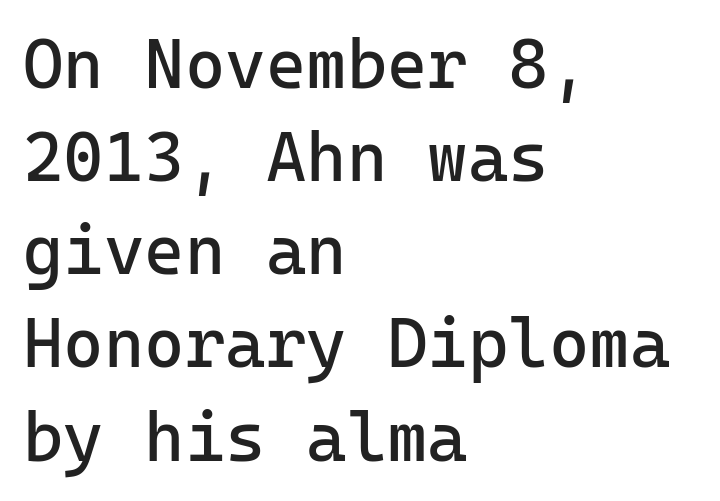
Q: Is the text bold? A: No.
Q: Is the text italic (slanted)? A: No, it is upright.
Q: Is the typeface a serif or a sans-serif typeface? A: Sans-serif.
Q: Is the text underlined? A: No.
Q: How is the paragraph aligned? A: Left-aligned.
Q: Is the spacing between letters normal or unusually wide? A: Normal.
Q: Is the spacing between lines tight, normal or loose? A: Normal.
Q: Width (condensed, normal, or wide)? A: Normal.
Q: Stroke contrast? A: Low.
Q: x-height? A: Medium.
Q: Monospaced? A: Yes.
